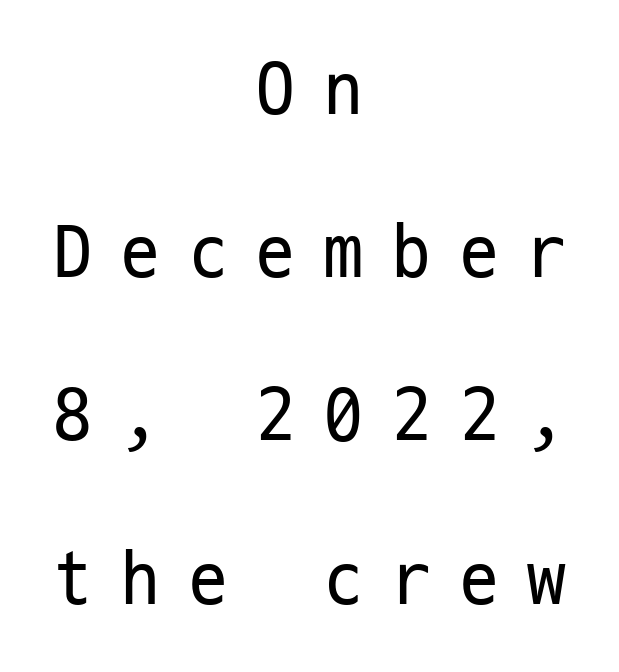
Q: Is the text bold? A: No.
Q: Is the text italic (slanted)? A: No, it is upright.
Q: Is the typeface a serif or a sans-serif typeface? A: Sans-serif.
Q: Is the text underlined? A: No.
Q: How is the paragraph aligned? A: Centered.
Q: Is the spacing between letters normal or unusually wide? A: Unusually wide.
Q: Is the spacing between lines tight, normal or loose? A: Loose.
Q: Width (condensed, normal, or wide)? A: Condensed.
Q: Stroke contrast? A: Low.
Q: x-height? A: Medium.
Q: Monospaced? A: Yes.
